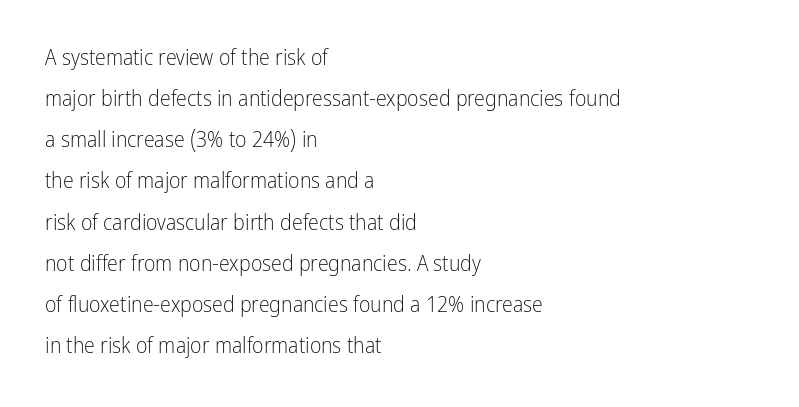
{"italic": "no", "bold": "no", "underline": "no", "align": "left", "line_spacing_ratio": 1.87, "letter_spacing": "normal", "letter_spacing_em": 0.0, "glyph_px": 22}
